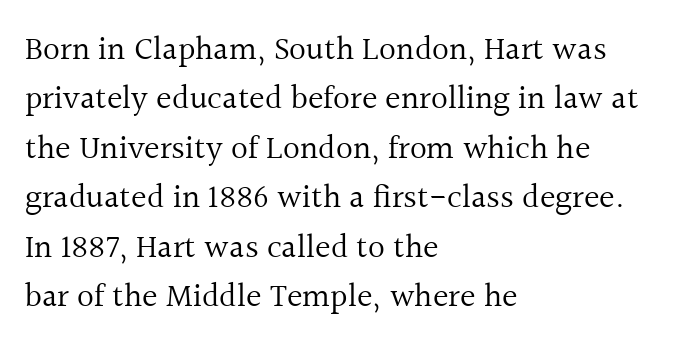
Q: Is the text bold? A: No.
Q: Is the text italic (slanted)? A: No, it is upright.
Q: Is the typeface a serif or a sans-serif typeface? A: Serif.
Q: Is the text underlined? A: No.
Q: How is the paragraph aligned? A: Left-aligned.
Q: Is the spacing between letters normal or unusually wide? A: Normal.
Q: Is the spacing between lines tight, normal or loose? A: Normal.
Q: Width (condensed, normal, or wide)? A: Normal.
Q: x-height? A: Medium.
Q: Monospaced? A: No.
